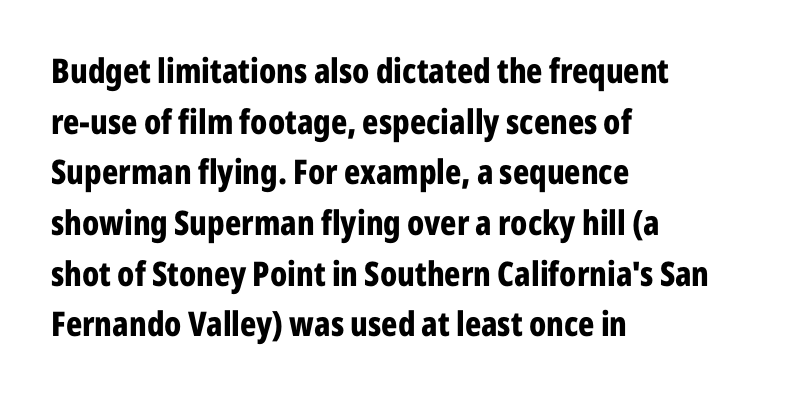
Q: Is the text bold? A: Yes.
Q: Is the text italic (slanted)? A: No, it is upright.
Q: Is the typeface a serif or a sans-serif typeface? A: Sans-serif.
Q: Is the text underlined? A: No.
Q: How is the paragraph aligned? A: Left-aligned.
Q: Is the spacing between letters normal or unusually wide? A: Normal.
Q: Is the spacing between lines tight, normal or loose? A: Normal.
Q: Width (condensed, normal, or wide)? A: Condensed.
Q: Stroke contrast? A: Low.
Q: x-height? A: Medium.
Q: Monospaced? A: No.
